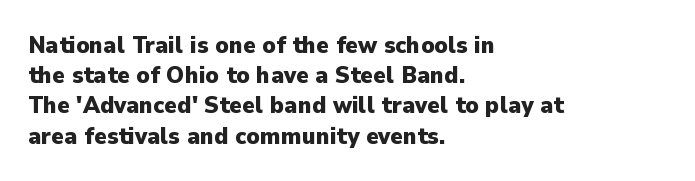
The image shows 24 px bold type, upright; set left-aligned, normal line spacing (1.26x), normal letter spacing, not underlined.
